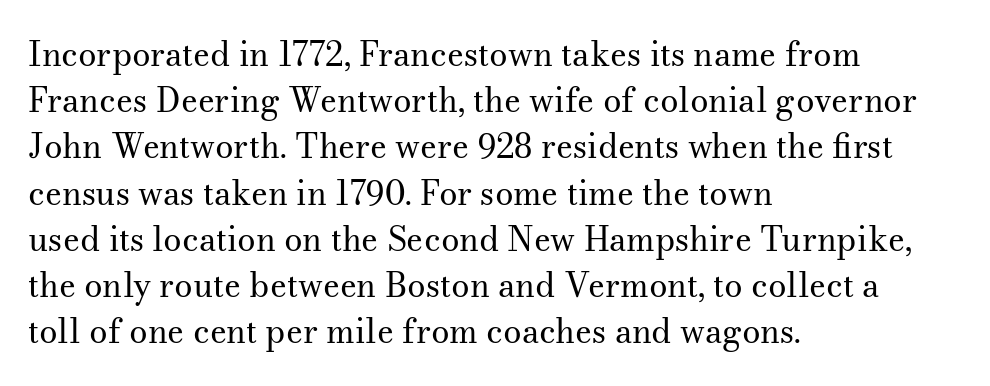
The image shows 33 px regular-weight serif type, upright; set left-aligned, normal line spacing (1.4x), normal letter spacing, not underlined; medium stroke contrast and a small x-height.
